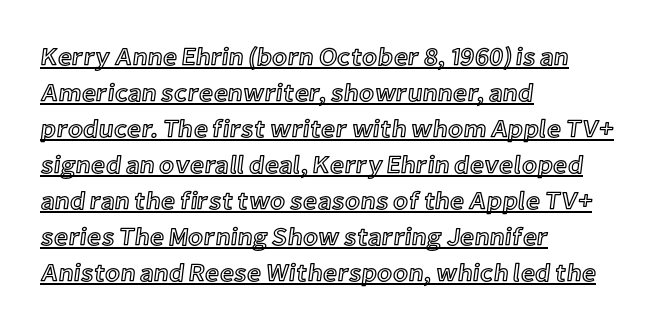
Q: Is the text italic (slanted)? A: Yes.
Q: Is the text underlined? A: Yes.
Q: How is the paragraph aligned? A: Left-aligned.
Q: Is the spacing between letters normal or unusually wide? A: Normal.
Q: Is the spacing between lines tight, normal or loose? A: Normal.
